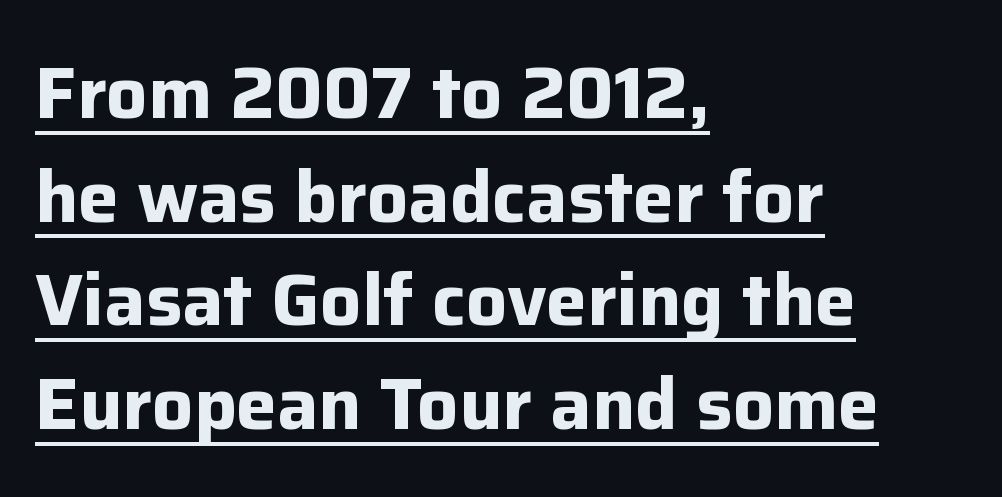
Q: Is the text bold? A: Yes.
Q: Is the text italic (slanted)? A: No, it is upright.
Q: Is the typeface a serif or a sans-serif typeface? A: Sans-serif.
Q: Is the text underlined? A: Yes.
Q: How is the paragraph aligned? A: Left-aligned.
Q: Is the spacing between letters normal or unusually wide? A: Normal.
Q: Is the spacing between lines tight, normal or loose? A: Normal.
Q: Width (condensed, normal, or wide)? A: Normal.
Q: Stroke contrast? A: Low.
Q: x-height? A: Medium.
Q: Monospaced? A: No.
